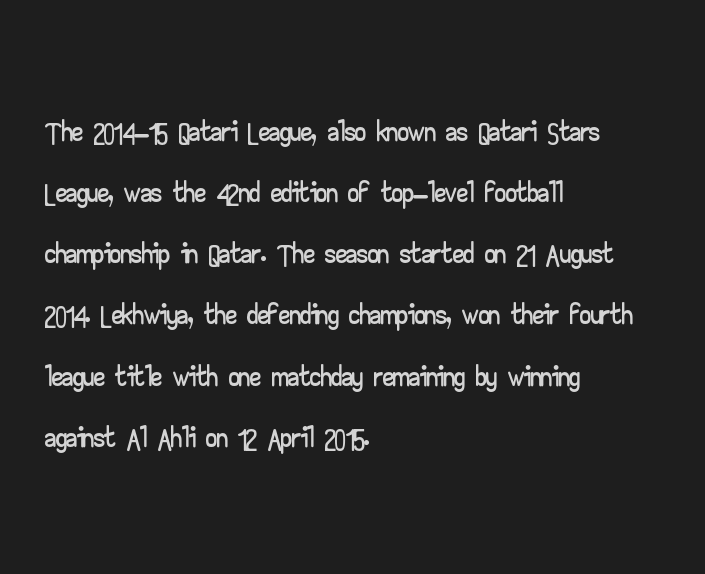
The image shows 44 px wide sans-serif type, upright; set left-aligned, normal line spacing (1.39x), normal letter spacing, not underlined; low stroke contrast and a small x-height.
